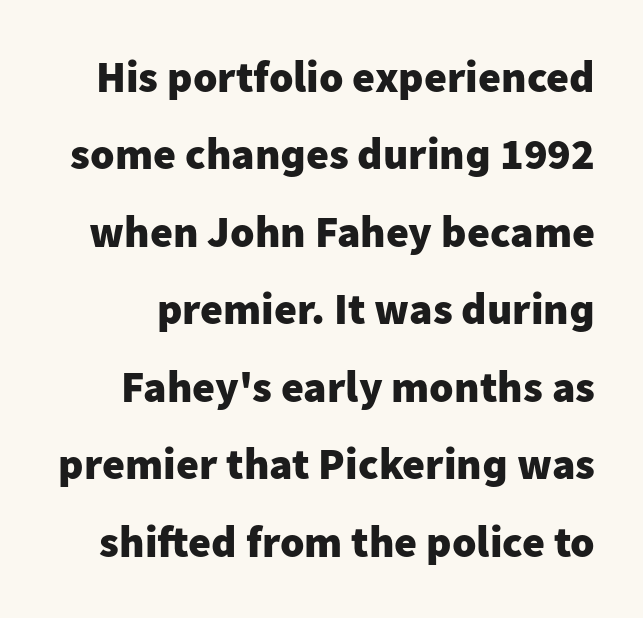
Q: Is the text bold? A: Yes.
Q: Is the text italic (slanted)? A: No, it is upright.
Q: Is the typeface a serif or a sans-serif typeface? A: Sans-serif.
Q: Is the text underlined? A: No.
Q: Is the spacing between letters normal or unusually wide? A: Normal.
Q: Width (condensed, normal, or wide)? A: Normal.
Q: Stroke contrast? A: Low.
Q: x-height? A: Medium.
Q: Monospaced? A: No.
